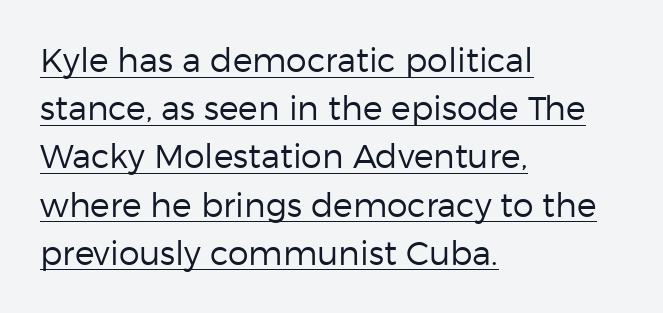
Q: Is the text bold? A: No.
Q: Is the text italic (slanted)? A: No, it is upright.
Q: Is the typeface a serif or a sans-serif typeface? A: Sans-serif.
Q: Is the text underlined? A: Yes.
Q: How is the paragraph aligned? A: Left-aligned.
Q: Is the spacing between letters normal or unusually wide? A: Normal.
Q: Is the spacing between lines tight, normal or loose? A: Normal.
Q: Width (condensed, normal, or wide)? A: Normal.
Q: Stroke contrast? A: Low.
Q: x-height? A: Medium.
Q: Monospaced? A: No.
